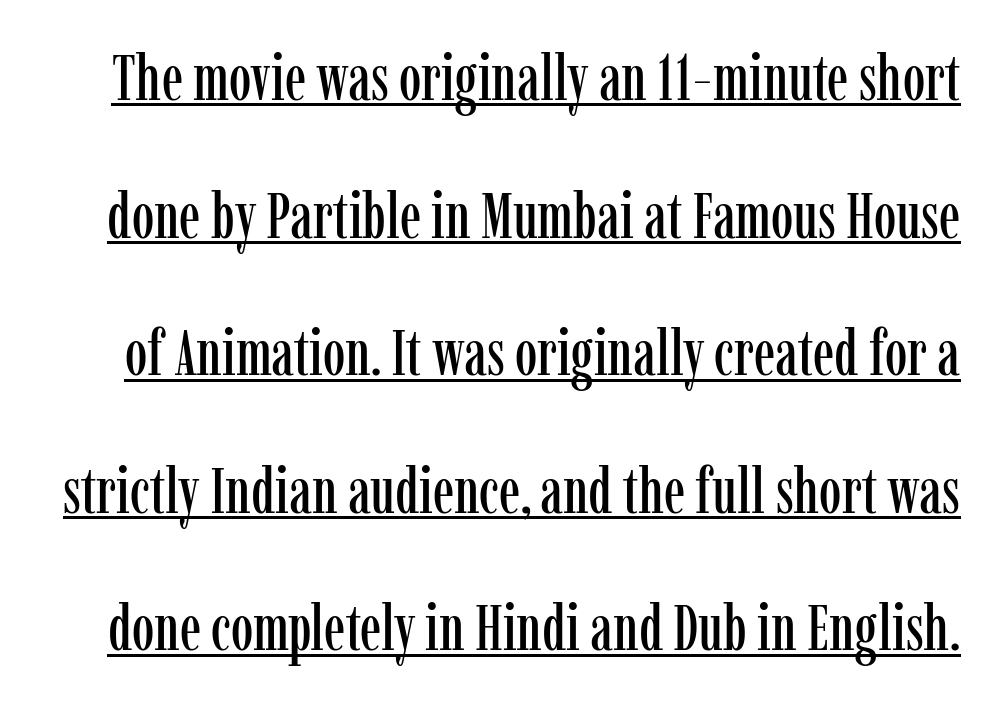
The image shows 64 px condensed serif type, upright; set loose line spacing (2.15x), normal letter spacing, underlined; low stroke contrast and a medium x-height.
